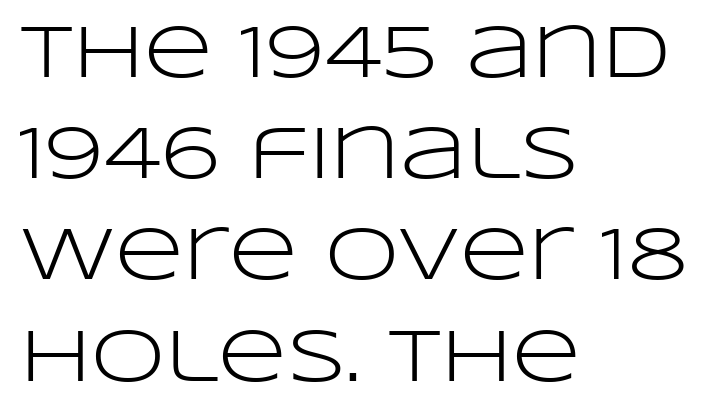
A normal amount of white space separates one row of letters from the next. Has an underline been added? It has not. Is this a heavy cut? Hardly; it is regular or lighter. Is this a fixed-width face? No — the glyphs have proportional, varying widths. Every character sits straight up, as roman type does.
